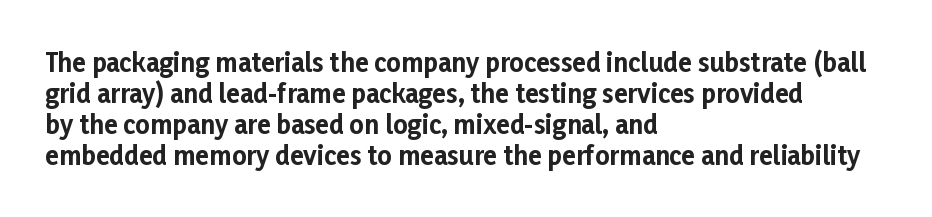
Q: Is the text bold? A: Yes.
Q: Is the text italic (slanted)? A: No, it is upright.
Q: Is the text underlined? A: No.
Q: How is the paragraph aligned? A: Left-aligned.
Q: Is the spacing between letters normal or unusually wide? A: Normal.
